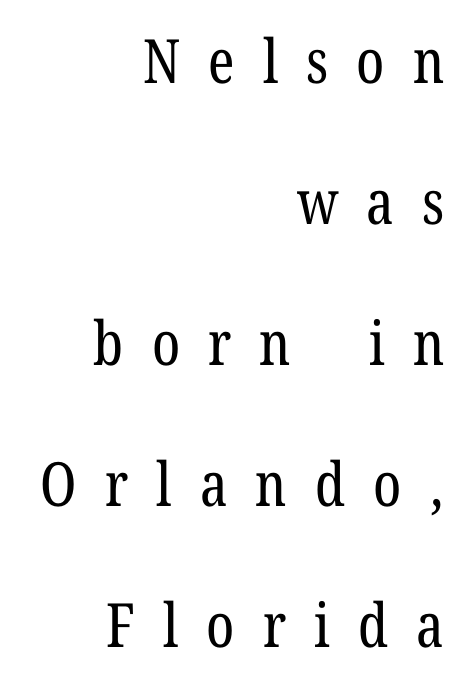
Q: Is the text bold? A: No.
Q: Is the text italic (slanted)? A: No, it is upright.
Q: Is the typeface a serif or a sans-serif typeface? A: Serif.
Q: Is the text underlined? A: No.
Q: How is the paragraph aligned? A: Right-aligned.
Q: Is the spacing between letters normal or unusually wide? A: Unusually wide.
Q: Is the spacing between lines tight, normal or loose? A: Loose.
Q: Width (condensed, normal, or wide)? A: Condensed.
Q: Stroke contrast? A: Low.
Q: x-height? A: Medium.
Q: Monospaced? A: No.
